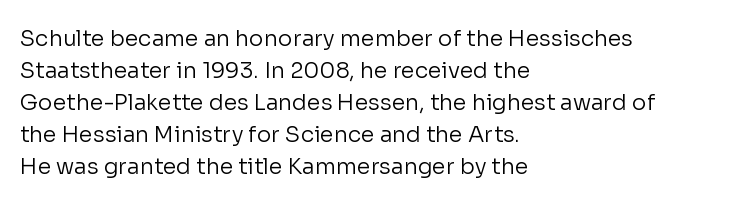
This sample uses an upright cut, with every glyph sitting square on the baseline. Check the space under the baseline: it is left empty. These lines are set flush left with a ragged right edge. Weight: not bold — regular or lighter.
